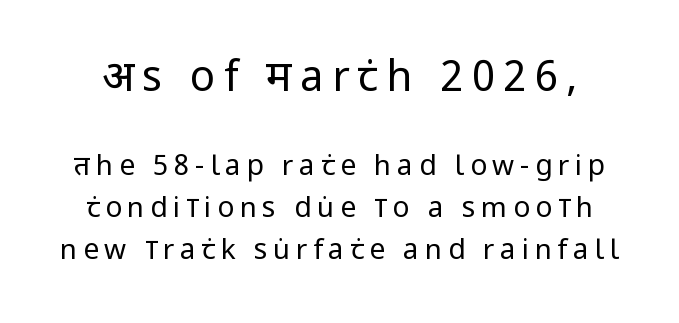
{"serif": "no", "italic": "no", "bold": "no", "weight": "regular", "width": "condensed", "stroke_contrast": "low", "x_height": "large", "monospaced": "no", "underline": "no", "line_spacing": "normal", "line_spacing_ratio": 1.5, "letter_spacing": "wide", "letter_spacing_em": 0.2, "larger_block": "first", "size_ratio": 1.5, "glyph_px": 42}
